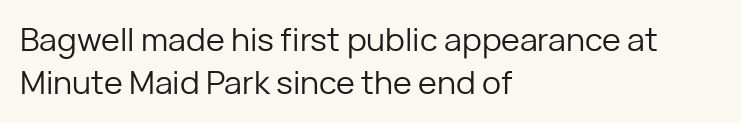
The image shows 32 px regular-weight sans-serif type, upright; set left-aligned, normal line spacing (1.33x), normal letter spacing, not underlined; low stroke contrast and a medium x-height.
